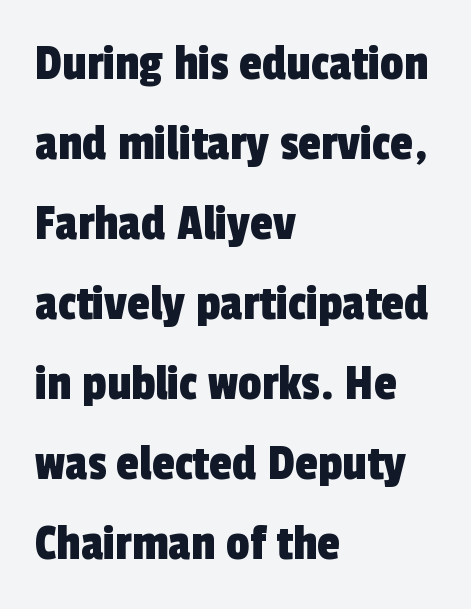
Q: Is the typeface a serif or a sans-serif typeface? A: Sans-serif.
Q: Is the text underlined? A: No.
Q: How is the paragraph aligned? A: Left-aligned.
Q: Is the spacing between letters normal or unusually wide? A: Normal.
Q: Is the spacing between lines tight, normal or loose? A: Normal.
Q: Width (condensed, normal, or wide)? A: Condensed.
Q: x-height? A: Medium.
Q: Monospaced? A: No.
